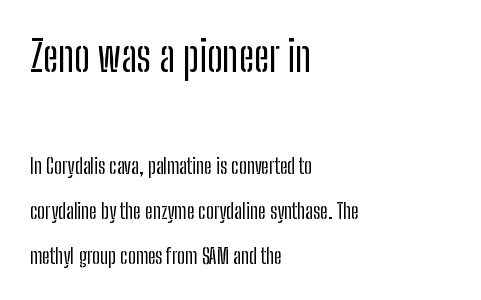
{"serif": "no", "italic": "no", "width": "condensed", "stroke_contrast": "low", "x_height": "medium", "monospaced": "no", "underline": "no", "align": "left", "line_spacing": "loose", "line_spacing_ratio": 2.14, "letter_spacing": "normal", "letter_spacing_em": 0.0, "larger_block": "first", "size_ratio": 2.0, "glyph_px": 42}
